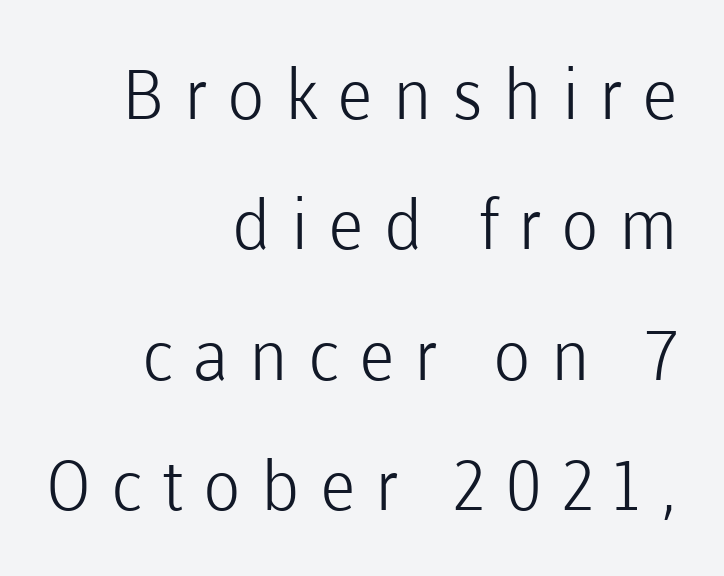
Posture: vertical. The weight would be labelled regular, book, light, or lighter still. The passage is arranged like a letterhead date or caption credit — flush right. Clear beneath every line of the passage. The letters advance in unequal steps, a hallmark of proportional type.
